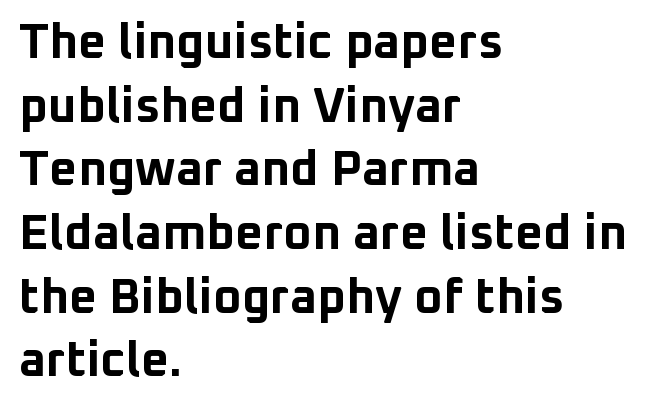
Q: Is the text bold? A: Yes.
Q: Is the text italic (slanted)? A: No, it is upright.
Q: Is the typeface a serif or a sans-serif typeface? A: Sans-serif.
Q: Is the text underlined? A: No.
Q: How is the paragraph aligned? A: Left-aligned.
Q: Is the spacing between letters normal or unusually wide? A: Normal.
Q: Is the spacing between lines tight, normal or loose? A: Normal.
Q: Width (condensed, normal, or wide)? A: Normal.
Q: Stroke contrast? A: Low.
Q: x-height? A: Medium.
Q: Monospaced? A: No.
